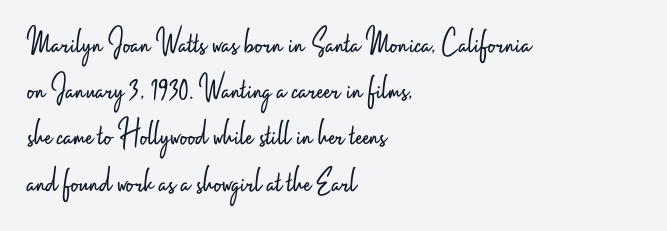
Q: Is the text bold? A: No.
Q: Is the text italic (slanted)? A: Yes.
Q: Is the typeface a serif or a sans-serif typeface? A: Sans-serif.
Q: Is the text underlined? A: No.
Q: How is the paragraph aligned? A: Left-aligned.
Q: Is the spacing between letters normal or unusually wide? A: Normal.
Q: Is the spacing between lines tight, normal or loose? A: Normal.
Q: Width (condensed, normal, or wide)? A: Condensed.
Q: Stroke contrast? A: Low.
Q: x-height? A: Small.
Q: Monospaced? A: No.
